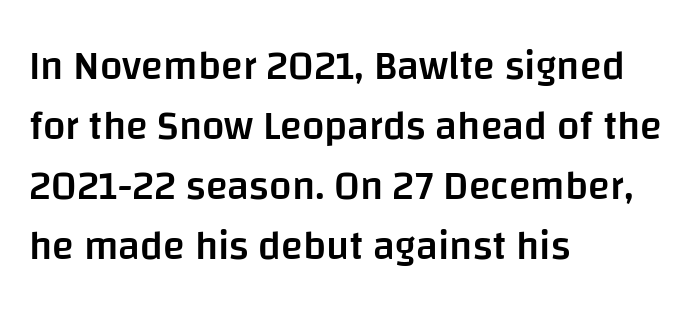
The image shows 40 px semibold sans-serif type, upright; set left-aligned, normal line spacing (1.5x), normal letter spacing, not underlined; low stroke contrast and a large x-height.
